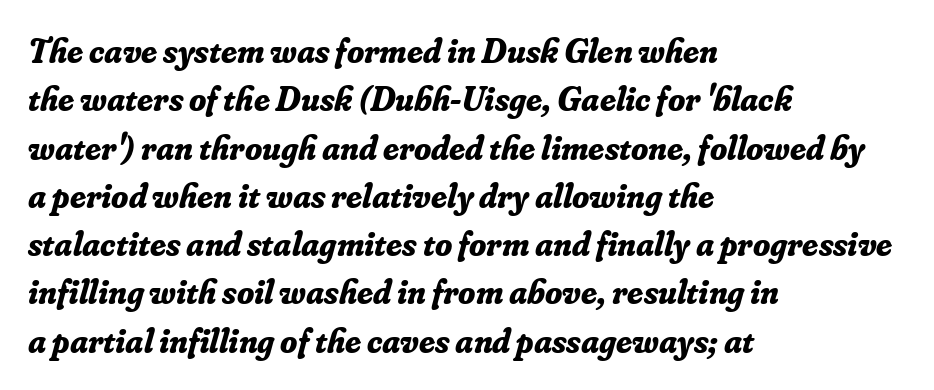
Q: Is the text bold? A: Yes.
Q: Is the text italic (slanted)? A: Yes, it leans right by about 16 degrees.
Q: Is the typeface a serif or a sans-serif typeface? A: Serif.
Q: Is the text underlined? A: No.
Q: How is the paragraph aligned? A: Left-aligned.
Q: Is the spacing between letters normal or unusually wide? A: Normal.
Q: Is the spacing between lines tight, normal or loose? A: Normal.
Q: Width (condensed, normal, or wide)? A: Normal.
Q: Stroke contrast? A: Low.
Q: x-height? A: Small.
Q: Monospaced? A: No.
